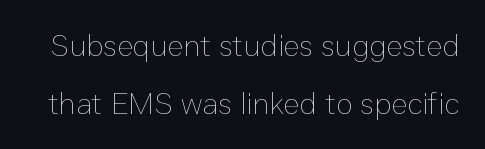
The image shows 31 px thin type, upright; set line spacing 1.86x, normal letter spacing, not underlined; low stroke contrast and a medium x-height.
